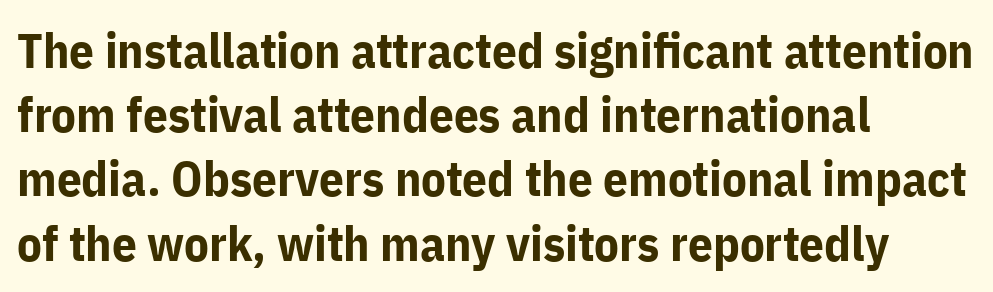
Q: Is the text bold? A: Yes.
Q: Is the text italic (slanted)? A: No, it is upright.
Q: Is the typeface a serif or a sans-serif typeface? A: Sans-serif.
Q: Is the text underlined? A: No.
Q: How is the paragraph aligned? A: Left-aligned.
Q: Is the spacing between letters normal or unusually wide? A: Normal.
Q: Is the spacing between lines tight, normal or loose? A: Normal.
Q: Width (condensed, normal, or wide)? A: Normal.
Q: Stroke contrast? A: Low.
Q: x-height? A: Medium.
Q: Monospaced? A: No.
